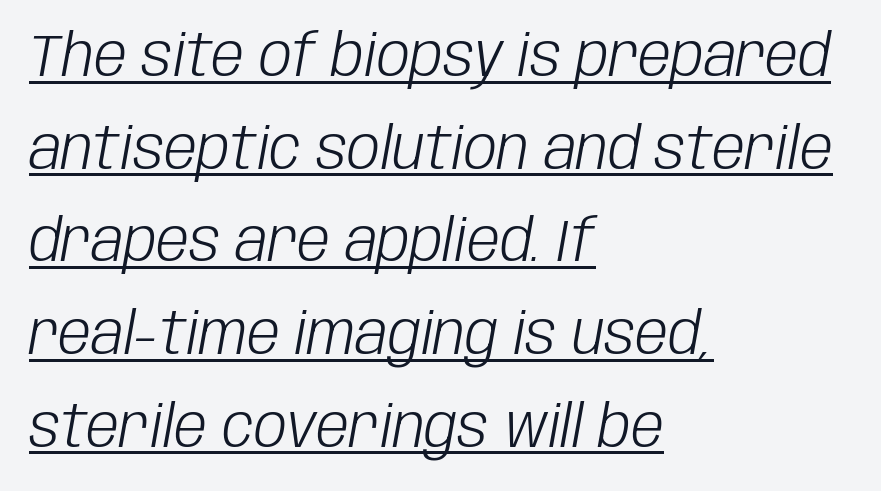
{"italic": "yes", "lean": "right", "slant_degrees": 10, "bold": "no", "weight": "light", "width": "condensed", "stroke_contrast": "low", "x_height": "large", "monospaced": "no", "underline": "yes", "align": "left", "line_spacing": "normal", "line_spacing_ratio": 1.57, "letter_spacing": "normal", "letter_spacing_em": 0.0, "glyph_px": 59}
